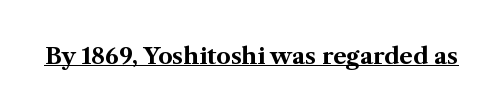
The image shows 23 px bold type, upright; set normal letter spacing, underlined.
